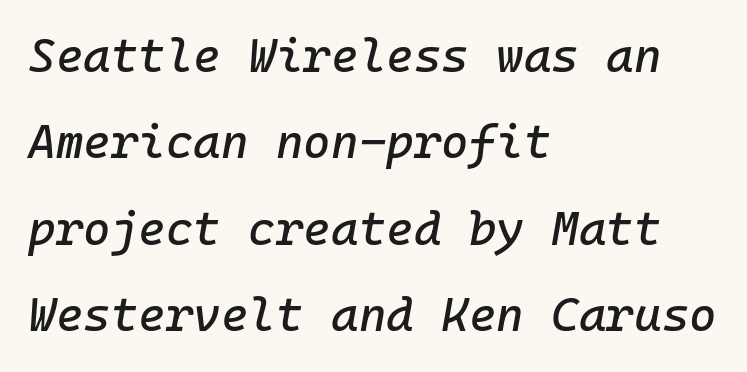
Q: Is the text italic (slanted)? A: Yes, it leans right by about 10 degrees.
Q: Is the text underlined? A: No.
Q: How is the paragraph aligned? A: Left-aligned.
Q: Is the spacing between letters normal or unusually wide? A: Normal.
Q: Width (condensed, normal, or wide)? A: Normal.
Q: Stroke contrast? A: Low.
Q: x-height? A: Medium.
